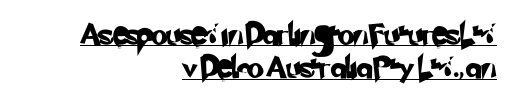
Q: Is the text underlined? A: Yes.
Q: How is the paragraph aligned? A: Right-aligned.
Q: Is the spacing between letters normal or unusually wide? A: Normal.
Q: Is the spacing between lines tight, normal or loose? A: Normal.
